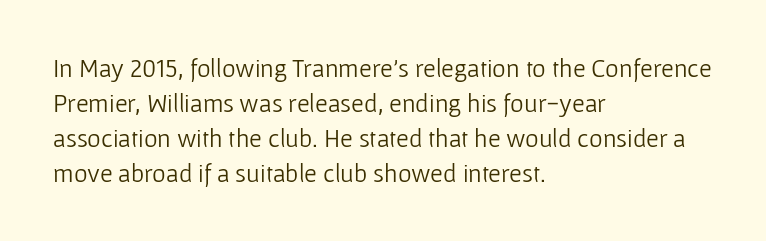
The strip under each line holds only bare page. Short note: letters normally spaced. The axis of the letterforms is exactly vertical. Line spacing here is normal. The rendering anchors every line to the left-hand side.
